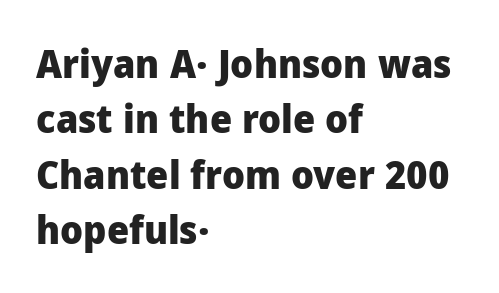
The letters stand upright; this is a roman face. Every row of glyphs begins at an identical x-position on the left. Varying glyph widths throughout — classic text-font behaviour. A dark, heavy texture on the line: the type is bold. Each new line begins a customary step beneath the previous one. Each word holds together tightly as a unit, with standard inter-letter gaps.
